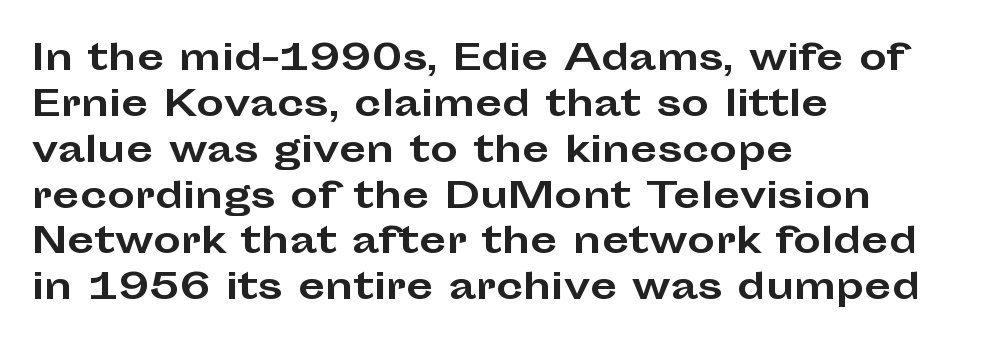
Q: Is the text bold? A: Yes.
Q: Is the text italic (slanted)? A: No, it is upright.
Q: Is the typeface a serif or a sans-serif typeface? A: Sans-serif.
Q: Is the text underlined? A: No.
Q: How is the paragraph aligned? A: Left-aligned.
Q: Is the spacing between letters normal or unusually wide? A: Normal.
Q: Is the spacing between lines tight, normal or loose? A: Normal.
Q: Width (condensed, normal, or wide)? A: Wide.
Q: Stroke contrast? A: Low.
Q: x-height? A: Medium.
Q: Monospaced? A: No.
